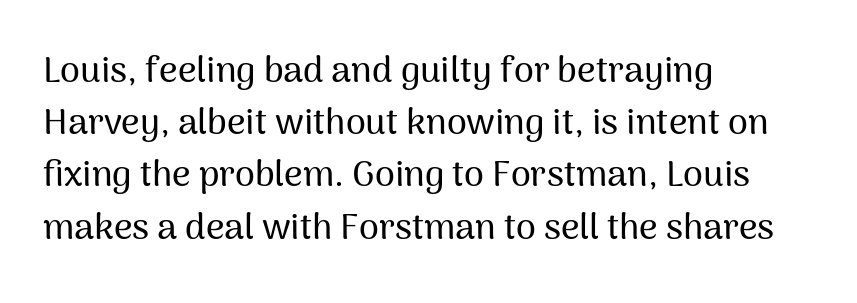
This rendering employs a face without finishing strokes, i.e., a sans-serif. The baseline area is clear. The letters stand upright; this is a roman face. Horizontally, the lines are justified to the leading edge only. Interline gaps are of average width in this sample. Each letter keeps its own natural width here, so spacing adapts to shape.
